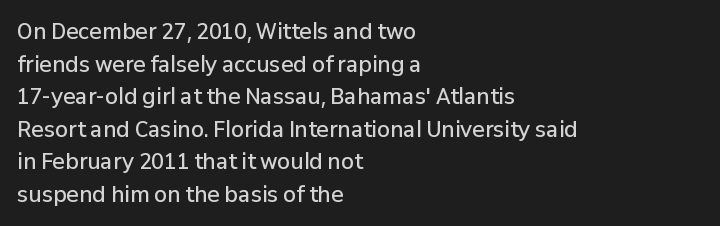
The image shows 21 px text type, upright; set left-aligned, normal line spacing (1.55x), normal letter spacing, not underlined.
